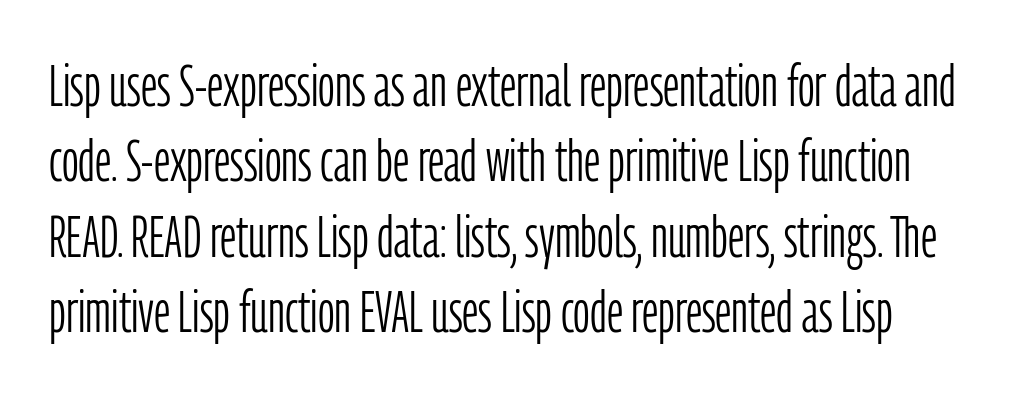
Q: Is the text bold? A: No.
Q: Is the text italic (slanted)? A: No, it is upright.
Q: Is the typeface a serif or a sans-serif typeface? A: Sans-serif.
Q: Is the text underlined? A: No.
Q: Is the spacing between letters normal or unusually wide? A: Normal.
Q: Is the spacing between lines tight, normal or loose? A: Normal.
Q: Width (condensed, normal, or wide)? A: Condensed.
Q: Stroke contrast? A: Low.
Q: x-height? A: Medium.
Q: Monospaced? A: No.
